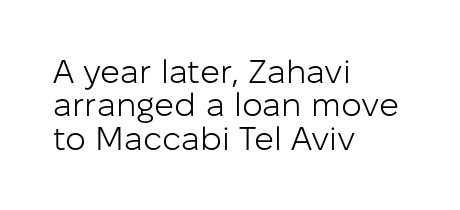
Each letter keeps its own natural width here, so spacing adapts to shape. In terms of letterspacing, this is plain default setting. The paragraph shown leans on its left margin. No feet cap the strokes, marking this as sans-serif type. The passage shown is not underscored anywhere. Compared with typical paragraphs, the rows here are closer together.
